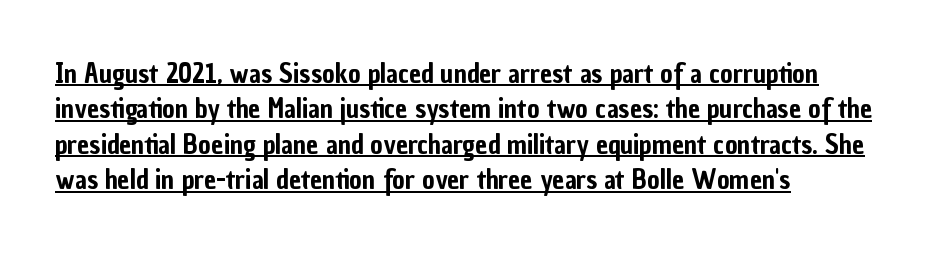
{"italic": "no", "underline": "yes", "align": "left", "line_spacing": "normal", "line_spacing_ratio": 1.31, "letter_spacing": "normal", "letter_spacing_em": 0.0, "glyph_px": 27}
